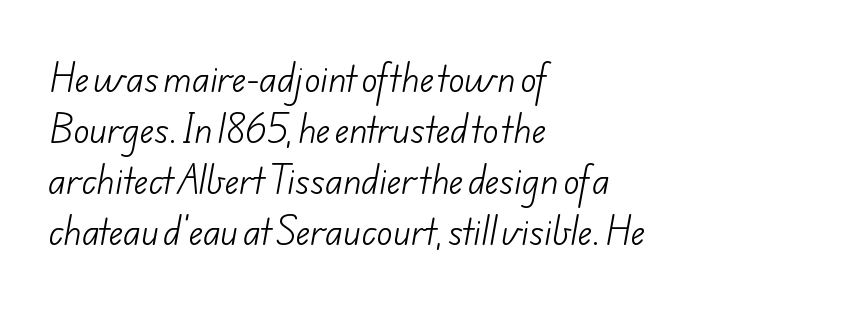
Type without underlining. The letters look calm and open, with moderate or lighter stems. The passage shown has conventional tracking throughout. Where is the straight margin? On the left. A normal amount of white space separates one row of letters from the next. Font category for this specimen: sans-serif.
